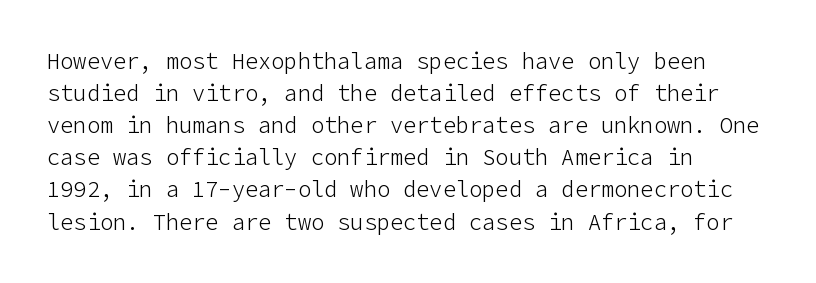
Q: Is the text bold? A: No.
Q: Is the text italic (slanted)? A: No, it is upright.
Q: Is the text underlined? A: No.
Q: How is the paragraph aligned? A: Left-aligned.
Q: Is the spacing between letters normal or unusually wide? A: Normal.
Q: Is the spacing between lines tight, normal or loose? A: Normal.
